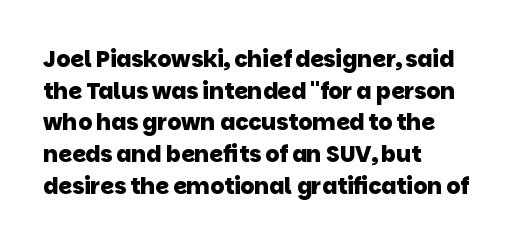
{"bold": "yes", "underline": "no", "align": "left", "line_spacing": "normal", "line_spacing_ratio": 1.44, "letter_spacing": "normal", "letter_spacing_em": 0.0, "glyph_px": 22}
